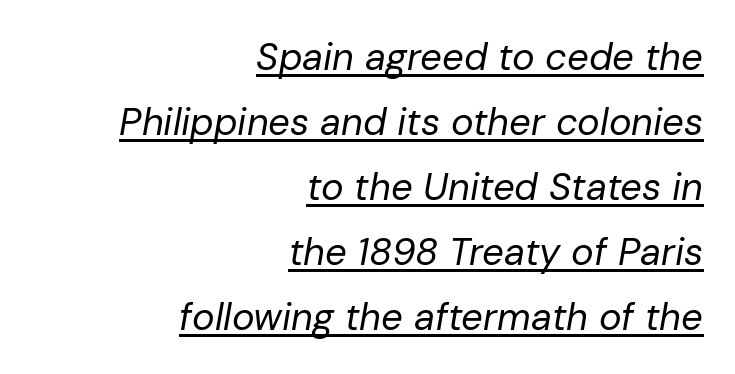
The image shows 38 px regular-weight type, italic (leaning right); set right-aligned, line spacing 1.71x, normal letter spacing, underlined; low stroke contrast and a medium x-height.
